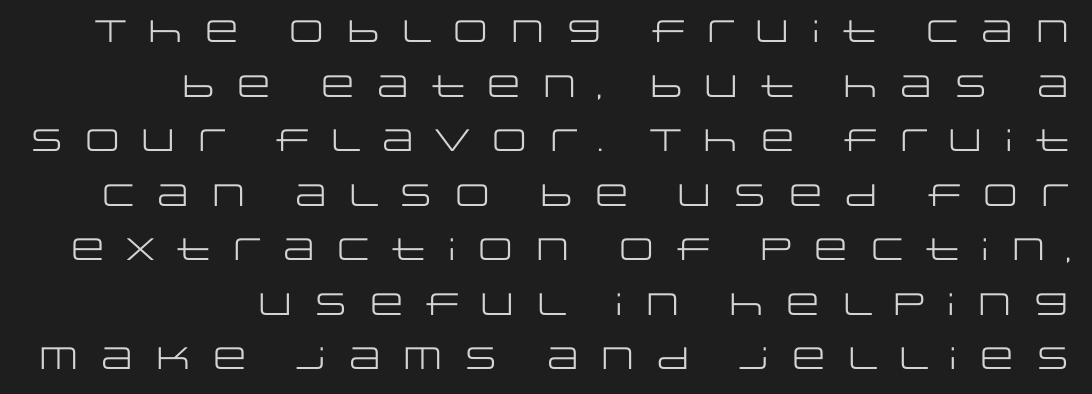
The passage shown is not underscored anywhere. The rendering uses natural spacing where letterforms have individual widths. Honestly, the letter spacing is so wide it's the main thing you notice. Rendered with straight, roman letterforms. This rendering employs a face without finishing strokes, i.e., a sans-serif.
